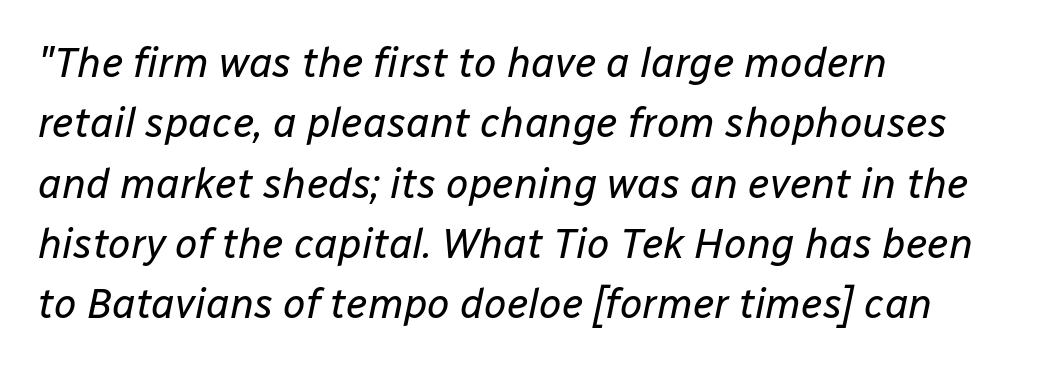
Q: Is the text bold? A: No.
Q: Is the text italic (slanted)? A: Yes, it leans right by about 12 degrees.
Q: Is the text underlined? A: No.
Q: How is the paragraph aligned? A: Left-aligned.
Q: Is the spacing between letters normal or unusually wide? A: Normal.
Q: Is the spacing between lines tight, normal or loose? A: Normal.
Q: Width (condensed, normal, or wide)? A: Normal.
Q: Stroke contrast? A: Low.
Q: x-height? A: Medium.
Q: Monospaced? A: No.
